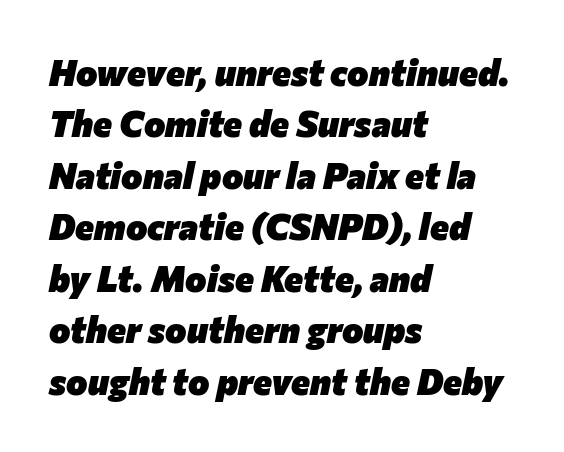
{"italic": "yes", "lean": "right", "slant_degrees": 12, "bold": "yes", "weight": "heavy", "width": "normal", "stroke_contrast": "low", "x_height": "medium", "monospaced": "no", "underline": "no", "align": "left", "line_spacing": "normal", "line_spacing_ratio": 1.43, "letter_spacing": "normal", "letter_spacing_em": 0.0, "glyph_px": 36}
